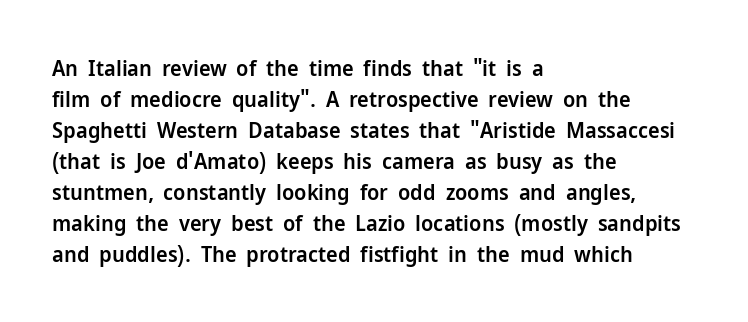
Does extra space separate the letters? No, they use regular spacing. Italic? Not at all — the glyphs are vertical. Notice how the passage keeps a crisp vertical edge on the left only. In terms of leading, this rendering sits right in the middle.
